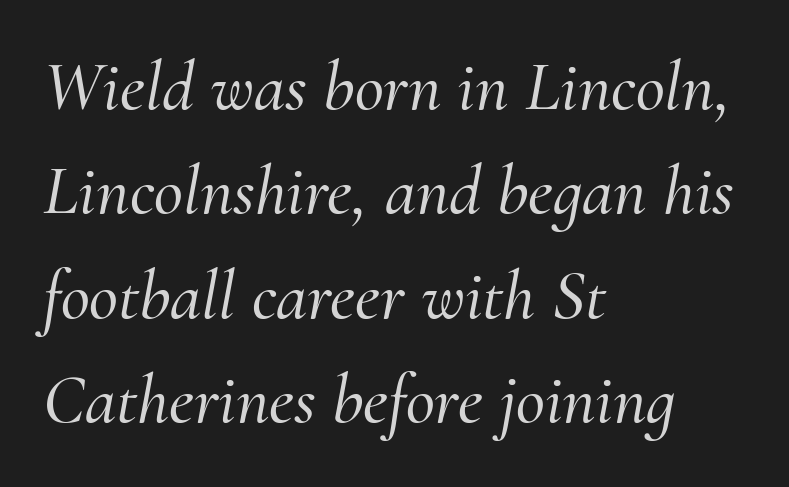
{"serif": "yes", "italic": "yes", "lean": "right", "slant_degrees": 10, "width": "normal", "stroke_contrast": "medium", "x_height": "small", "monospaced": "no", "underline": "no", "align": "left", "line_spacing": "normal", "line_spacing_ratio": 1.47, "letter_spacing": "normal", "letter_spacing_em": 0.0, "glyph_px": 71}
